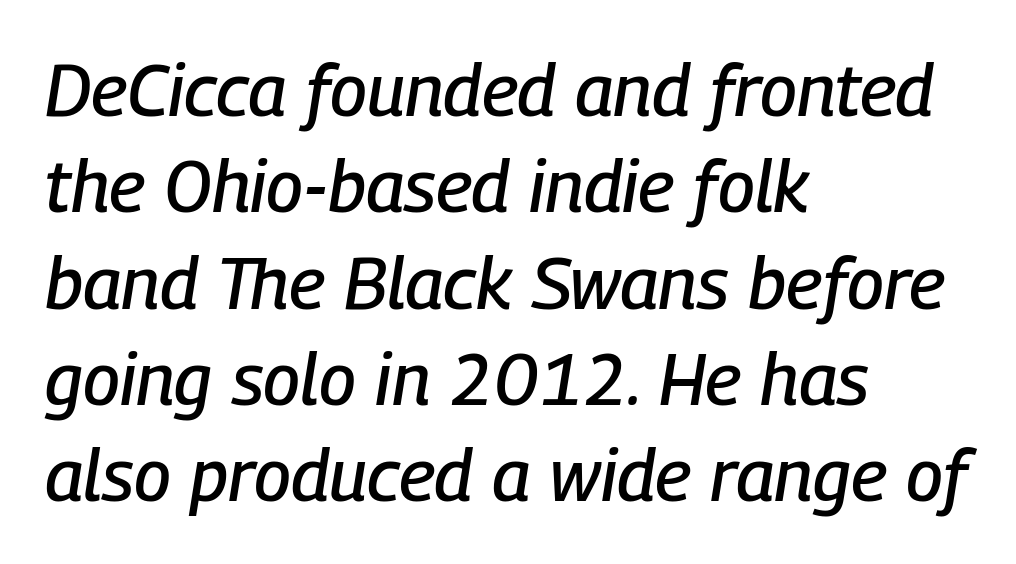
The image shows 73 px condensed type, italic (leaning right); set left-aligned, normal line spacing (1.32x), normal letter spacing, not underlined; low stroke contrast and a medium x-height.
